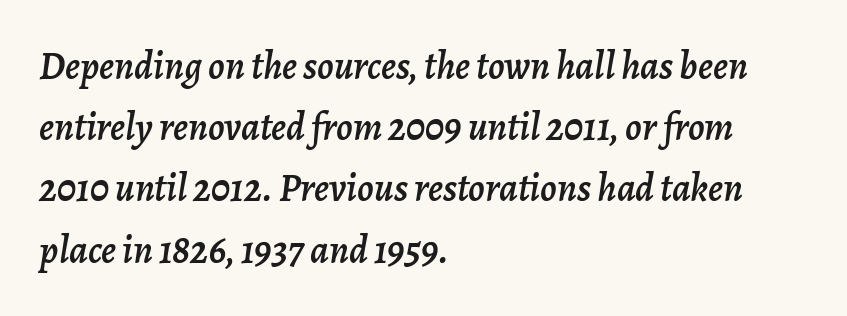
{"italic": "yes", "lean": "right", "slant_degrees": 7, "width": "normal", "stroke_contrast": "low", "x_height": "medium", "monospaced": "no", "underline": "no", "align": "left", "line_spacing": "normal", "line_spacing_ratio": 1.57, "letter_spacing": "normal", "letter_spacing_em": 0.0, "glyph_px": 39}
